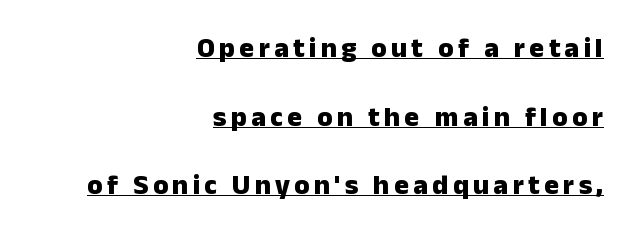
{"serif": "no", "italic": "no", "bold": "yes", "weight": "heavy", "width": "normal", "stroke_contrast": "low", "x_height": "medium", "monospaced": "no", "underline": "yes", "align": "right", "line_spacing": "loose", "line_spacing_ratio": 2.45, "glyph_px": 28}
